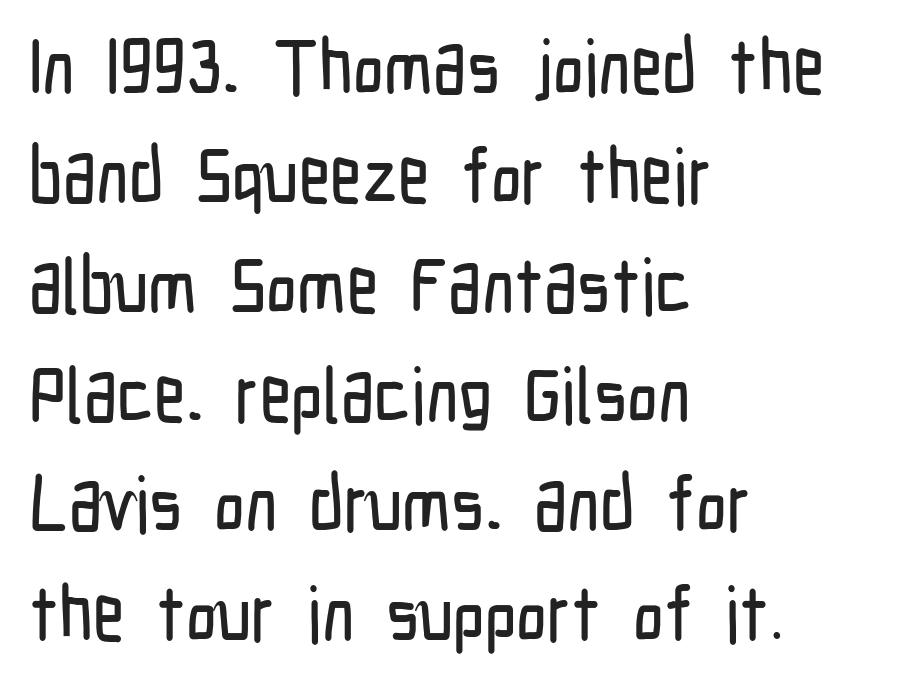
Q: Is the text italic (slanted)? A: No, it is upright.
Q: Is the typeface a serif or a sans-serif typeface? A: Sans-serif.
Q: Is the text underlined? A: No.
Q: How is the paragraph aligned? A: Left-aligned.
Q: Is the spacing between letters normal or unusually wide? A: Normal.
Q: Is the spacing between lines tight, normal or loose? A: Normal.
Q: Width (condensed, normal, or wide)? A: Condensed.
Q: Stroke contrast? A: Low.
Q: x-height? A: Medium.
Q: Monospaced? A: No.
